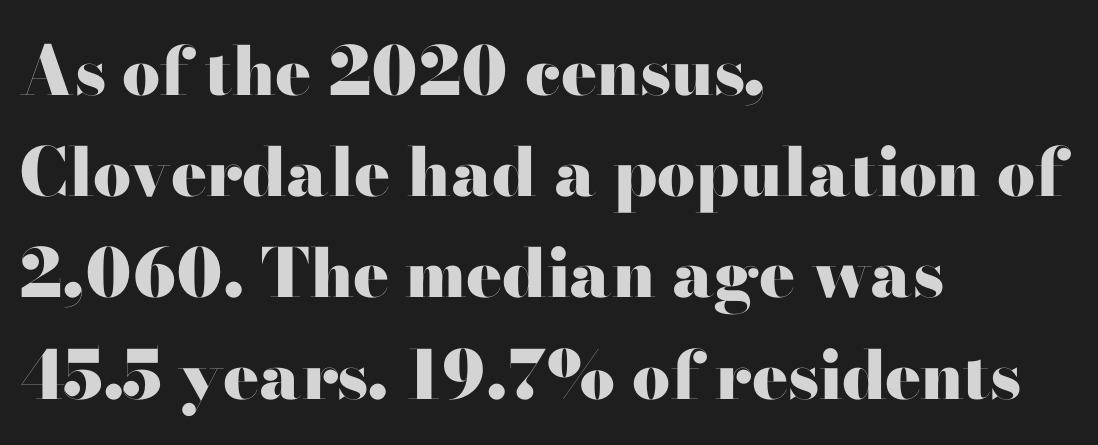
{"serif": "yes", "italic": "no", "bold": "yes", "weight": "heavy", "width": "wide", "stroke_contrast": "high", "x_height": "small", "monospaced": "no", "underline": "no", "align": "left", "line_spacing": "normal", "line_spacing_ratio": 1.51, "letter_spacing": "normal", "letter_spacing_em": 0.0, "glyph_px": 67}
